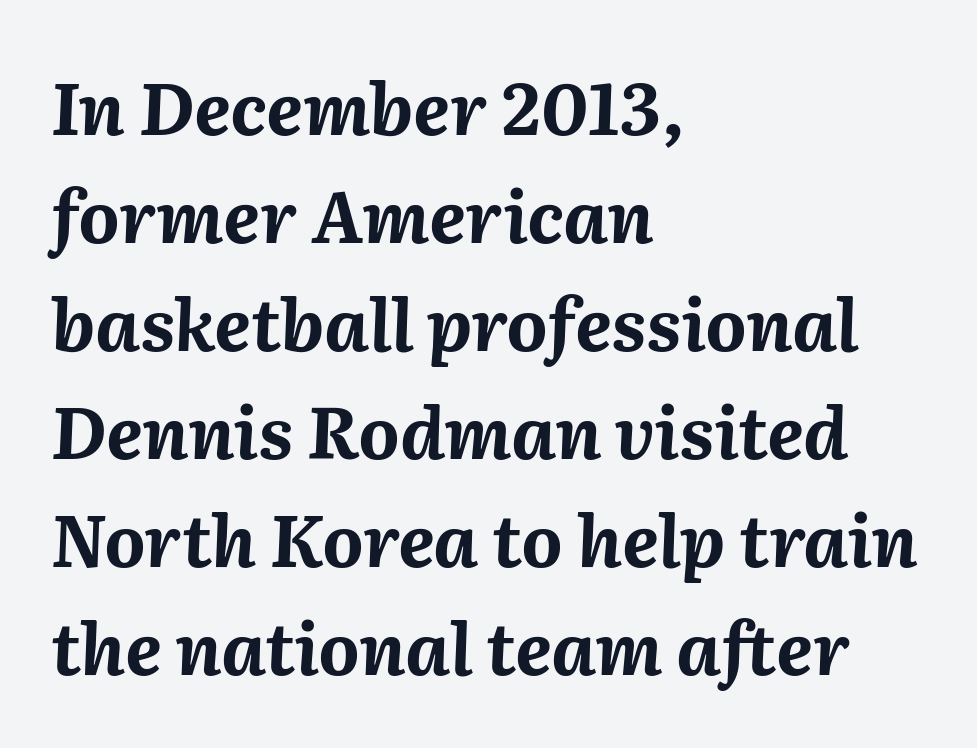
The image shows 71 px bold type, italic (leaning right); set left-aligned, normal line spacing (1.52x), normal letter spacing, not underlined; medium stroke contrast and a medium x-height.
